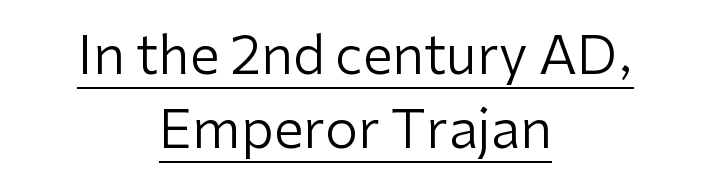
{"serif": "no", "italic": "no", "bold": "no", "weight": "regular", "width": "normal", "stroke_contrast": "low", "x_height": "medium", "monospaced": "no", "underline": "yes", "align": "center", "line_spacing": "normal", "line_spacing_ratio": 1.4, "letter_spacing": "normal", "letter_spacing_em": 0.0, "glyph_px": 53}
